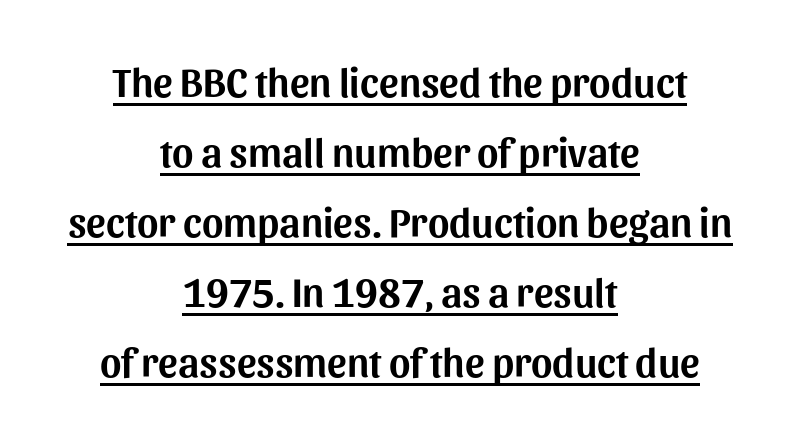
Do the characters align in a grid? No, the font is proportional. Font category for this specimen: sans-serif. Line starts and ends both wander, symmetrically. The type sits square on the baseline with zero lean.
